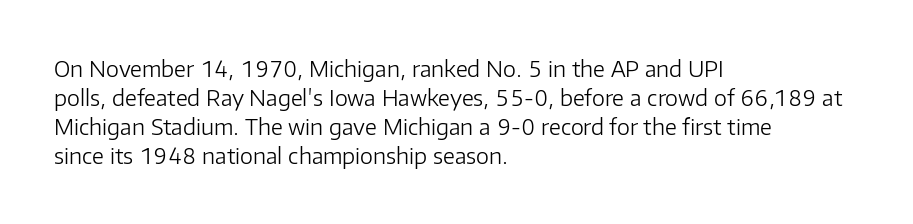
Tall strokes in this sample are plumb rather than angled. The passage shown has conventional tracking throughout. Every row of glyphs begins at an identical x-position on the left. A normal amount of white space separates one row of letters from the next. Type without underlining.
